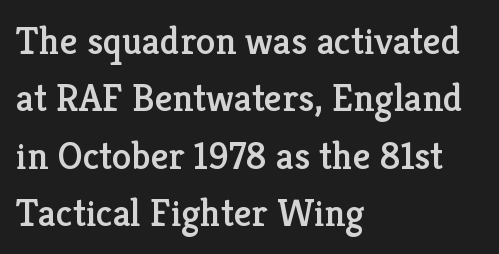
Q: Is the text italic (slanted)? A: No, it is upright.
Q: Is the typeface a serif or a sans-serif typeface? A: Serif.
Q: Is the text underlined? A: No.
Q: How is the paragraph aligned? A: Left-aligned.
Q: Is the spacing between letters normal or unusually wide? A: Normal.
Q: Is the spacing between lines tight, normal or loose? A: Normal.
Q: Width (condensed, normal, or wide)? A: Normal.
Q: Stroke contrast? A: Low.
Q: x-height? A: Medium.
Q: Monospaced? A: No.
